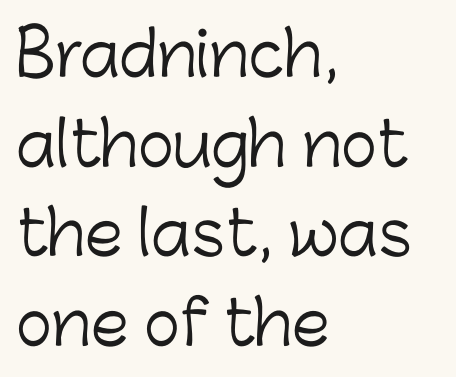
The image shows 61 px light sans-serif type, upright; set left-aligned, normal line spacing (1.47x), normal letter spacing, not underlined; low stroke contrast and a medium x-height.
